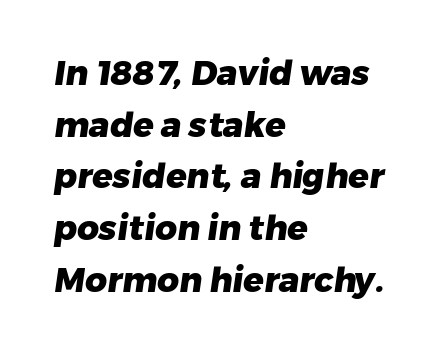
The image shows 34 px heavy sans-serif type; set left-aligned, normal line spacing (1.52x), normal letter spacing, not underlined; low stroke contrast and a medium x-height.
